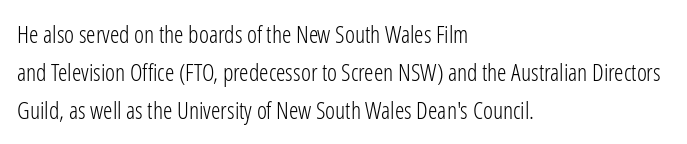
Q: Is the text bold? A: No.
Q: Is the text italic (slanted)? A: No, it is upright.
Q: Is the text underlined? A: No.
Q: How is the paragraph aligned? A: Left-aligned.
Q: Is the spacing between letters normal or unusually wide? A: Normal.
Q: Is the spacing between lines tight, normal or loose? A: Normal.
